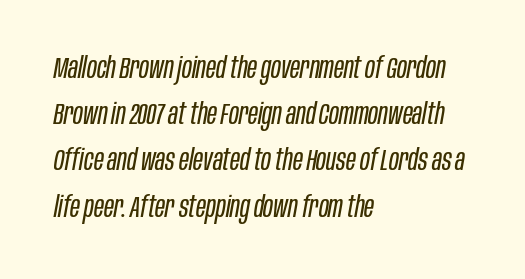
{"italic": "yes", "lean": "right", "slant_degrees": 10, "bold": "no", "weight": "regular", "width": "condensed", "stroke_contrast": "low", "x_height": "large", "monospaced": "no", "underline": "no", "align": "left", "line_spacing": "normal", "line_spacing_ratio": 1.54, "letter_spacing": "normal", "letter_spacing_em": 0.0, "glyph_px": 30}
